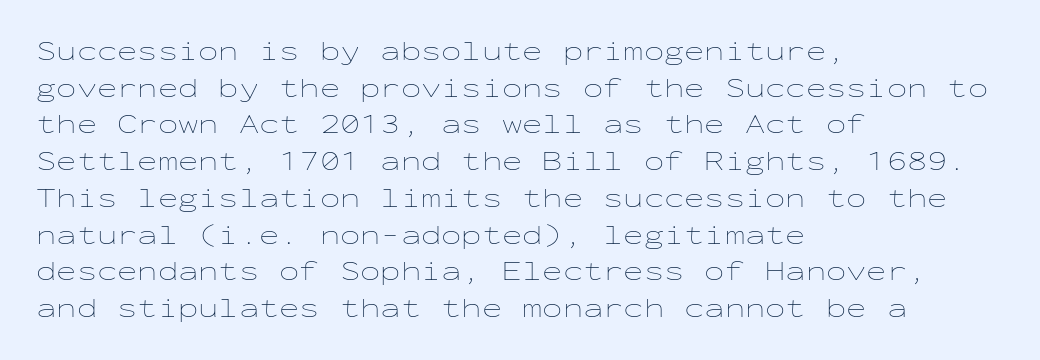
Reading down the block, your eye returns to a fixed left position each line. Do the letters lean? They stand straight. The strip under each line holds only bare page. Bold? No — there's no thickening of the strokes. Line spacing here is normal. Glyph-to-glyph distance matches everyday printed text.
